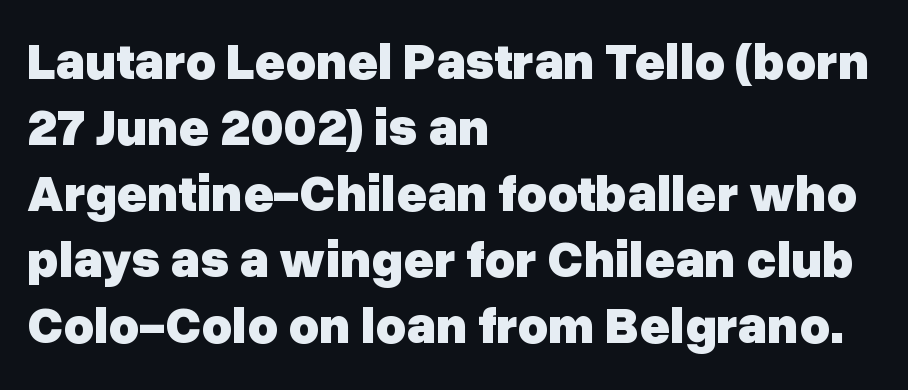
Typeset ragged right — the left edge is the straight one. Quick note: not italic, upright. Honestly, there is no underline to notice here at all. Typographic density is high because the face is bold. Observe the ordinary spacing: letters are neighbours, not strangers.
